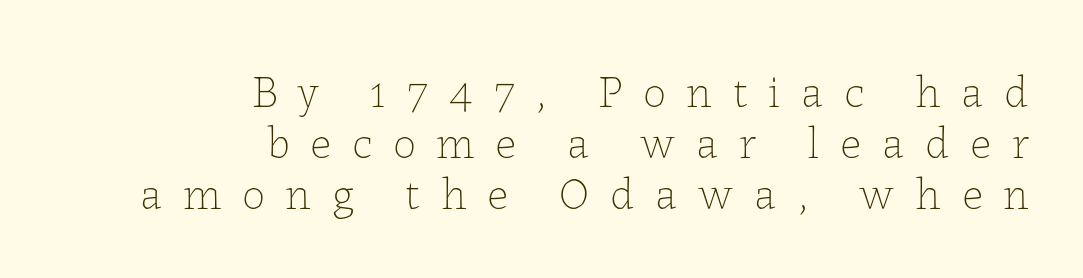
{"italic": "no", "bold": "no", "weight": "thin", "width": "normal", "stroke_contrast": "low", "x_height": "medium", "monospaced": "no", "underline": "no", "align": "right", "line_spacing": "tight", "line_spacing_ratio": 1.11, "letter_spacing": "wide", "letter_spacing_em": 0.45, "glyph_px": 46}
